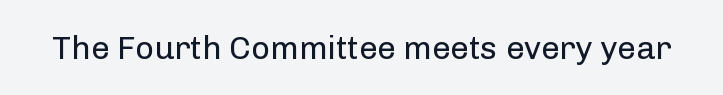
The image shows 33 px regular-weight sans-serif type, upright; set normal letter spacing, not underlined; low stroke contrast and a medium x-height.
